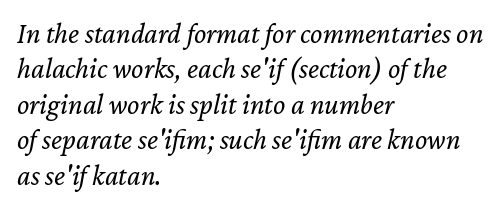
{"italic": "yes", "lean": "right", "slant_degrees": 12, "bold": "no", "weight": "regular", "width": "normal", "stroke_contrast": "low", "x_height": "medium", "monospaced": "no", "underline": "no", "align": "left", "line_spacing_ratio": 1.22, "letter_spacing": "normal", "letter_spacing_em": 0.0, "glyph_px": 29}
